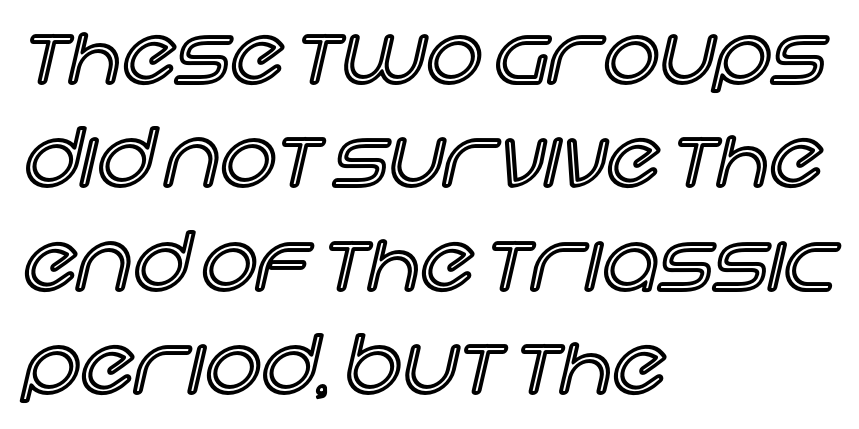
The compositor pushed each line to the left boundary. The lines sit at an ordinary, default distance from one another. Proportional: the letters do not fall into vertical columns. The passage shown has conventional tracking throughout.
